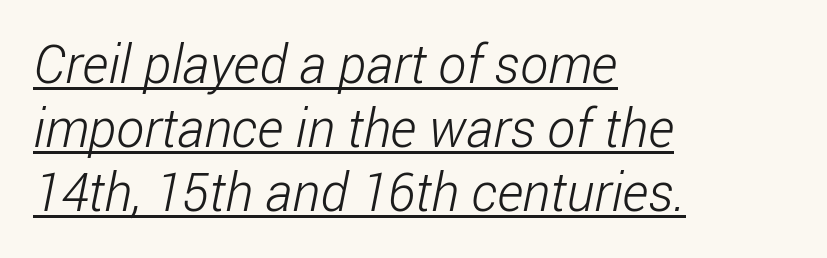
Q: Is the text bold? A: No.
Q: Is the typeface a serif or a sans-serif typeface? A: Sans-serif.
Q: Is the text underlined? A: Yes.
Q: How is the paragraph aligned? A: Left-aligned.
Q: Is the spacing between letters normal or unusually wide? A: Normal.
Q: Width (condensed, normal, or wide)? A: Condensed.
Q: Stroke contrast? A: Low.
Q: x-height? A: Medium.
Q: Monospaced? A: No.
